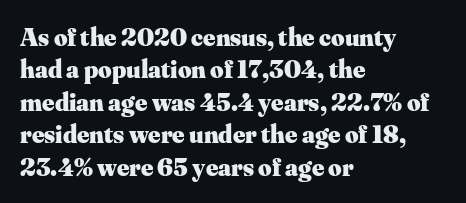
The image shows 26 px bold type, upright; set left-aligned, normal line spacing (1.25x), normal letter spacing, not underlined.
